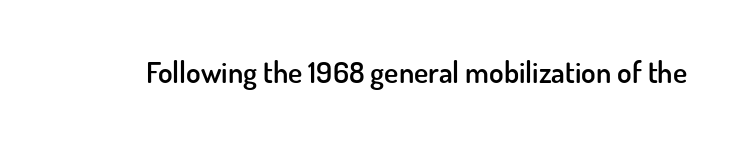
{"serif": "no", "italic": "no", "bold": "semi", "weight": "semibold", "width": "normal", "stroke_contrast": "low", "x_height": "small", "monospaced": "no", "underline": "no", "letter_spacing": "normal", "letter_spacing_em": 0.0, "glyph_px": 30}
